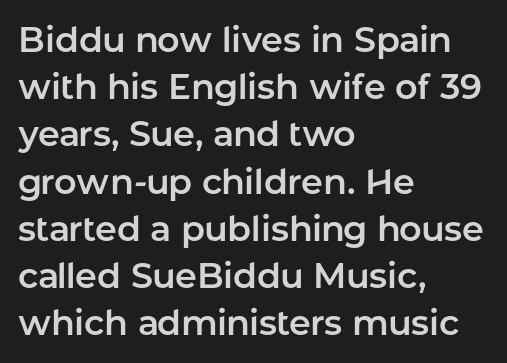
Q: Is the text italic (slanted)? A: No, it is upright.
Q: Is the typeface a serif or a sans-serif typeface? A: Sans-serif.
Q: Is the text underlined? A: No.
Q: How is the paragraph aligned? A: Left-aligned.
Q: Is the spacing between letters normal or unusually wide? A: Normal.
Q: Is the spacing between lines tight, normal or loose? A: Normal.
Q: Width (condensed, normal, or wide)? A: Normal.
Q: Stroke contrast? A: Low.
Q: x-height? A: Medium.
Q: Monospaced? A: No.
